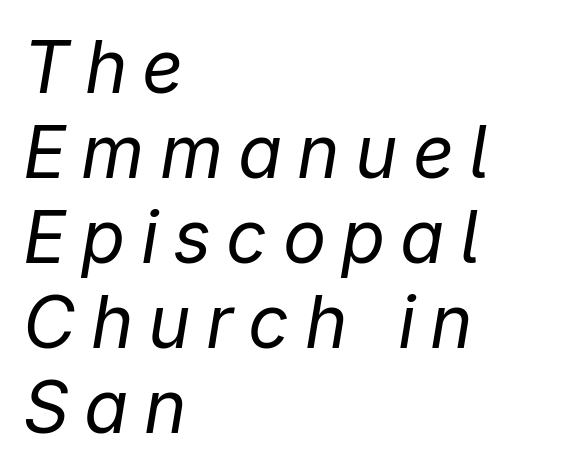
The image shows 72 px regular-weight type, italic (leaning right); set left-aligned, line spacing 1.18x, unusually wide letter spacing (+0.21 em), not underlined; low stroke contrast and a medium x-height.
